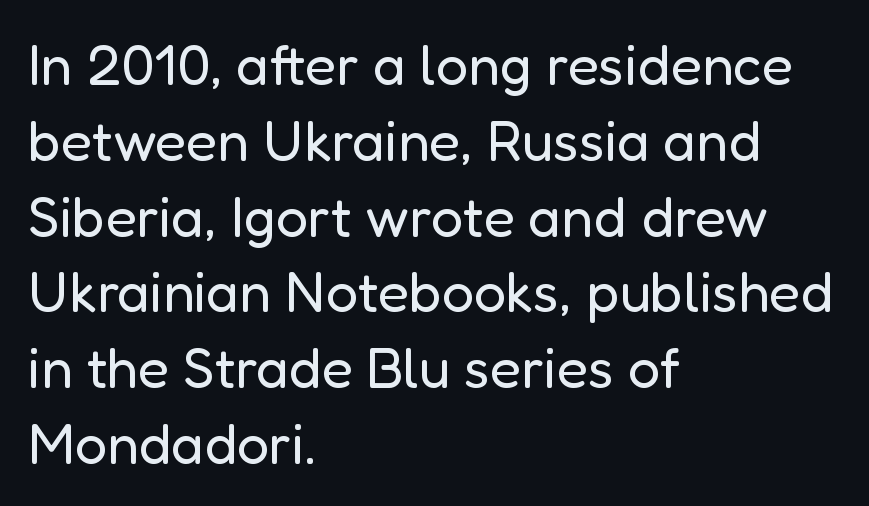
Q: Is the text bold? A: No.
Q: Is the text italic (slanted)? A: No, it is upright.
Q: Is the typeface a serif or a sans-serif typeface? A: Sans-serif.
Q: Is the text underlined? A: No.
Q: How is the paragraph aligned? A: Left-aligned.
Q: Is the spacing between letters normal or unusually wide? A: Normal.
Q: Is the spacing between lines tight, normal or loose? A: Normal.
Q: Width (condensed, normal, or wide)? A: Normal.
Q: Stroke contrast? A: Low.
Q: x-height? A: Medium.
Q: Monospaced? A: No.
